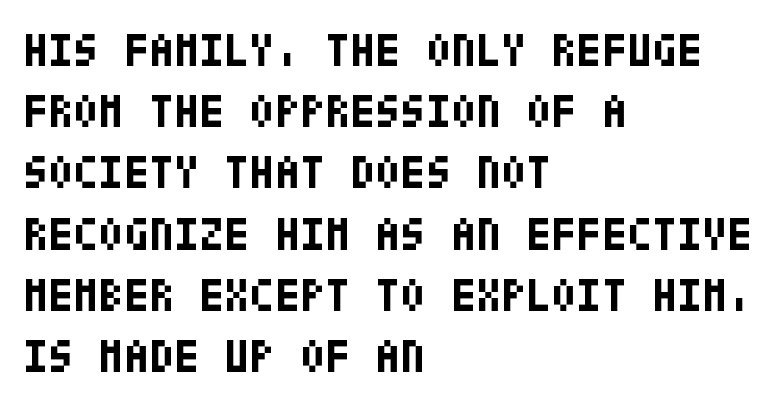
Q: Is the text bold? A: Yes.
Q: Is the text italic (slanted)? A: No, it is upright.
Q: Is the typeface a serif or a sans-serif typeface? A: Sans-serif.
Q: Is the text underlined? A: No.
Q: How is the paragraph aligned? A: Left-aligned.
Q: Is the spacing between letters normal or unusually wide? A: Normal.
Q: Is the spacing between lines tight, normal or loose? A: Normal.
Q: Width (condensed, normal, or wide)? A: Condensed.
Q: Stroke contrast? A: Low.
Q: x-height? A: Large.
